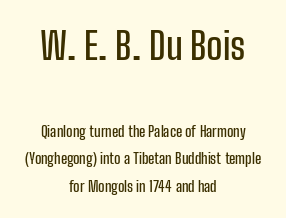
Q: Is the text italic (slanted)? A: No, it is upright.
Q: Is the typeface a serif or a sans-serif typeface? A: Sans-serif.
Q: Is the text underlined? A: No.
Q: How is the paragraph aligned? A: Centered.
Q: Is the spacing between letters normal or unusually wide? A: Normal.
Q: Which block of text is set in a larger size, the first (top) or the second (bottom)? A: The first (top) one.
Q: Width (condensed, normal, or wide)? A: Condensed.
Q: Stroke contrast? A: Low.
Q: x-height? A: Medium.
Q: Monospaced? A: No.
